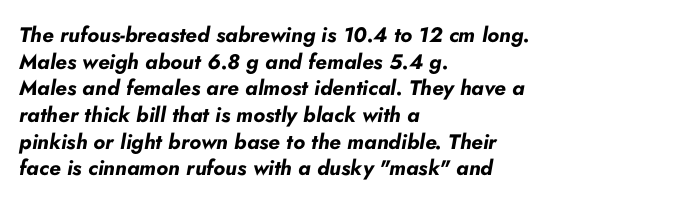
Left-aligned paragraph, ragged on the right. Rule under the text: the space is simply empty. The face used here has a pronounced slope to its letters. These words are printed bold, with thick strokes throughout. The horizontal fit of the characters is conventional and even. The line-height multiplier appears to be the usual default.
